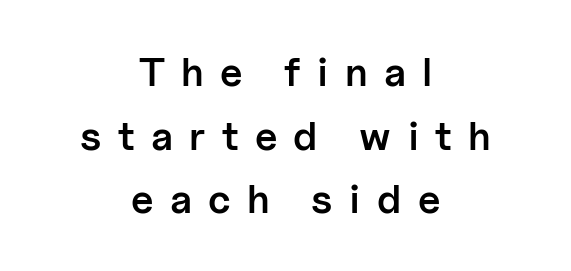
Notice how descenders clear the ascenders below comfortably — that's standard leading. Unmarked baselines from the first word to the last. Each letter keeps its own natural width here, so spacing adapts to shape. Does the lettering tilt? It doesn't — this is upright. Caption: semibold face, moderately heavy strokes.
